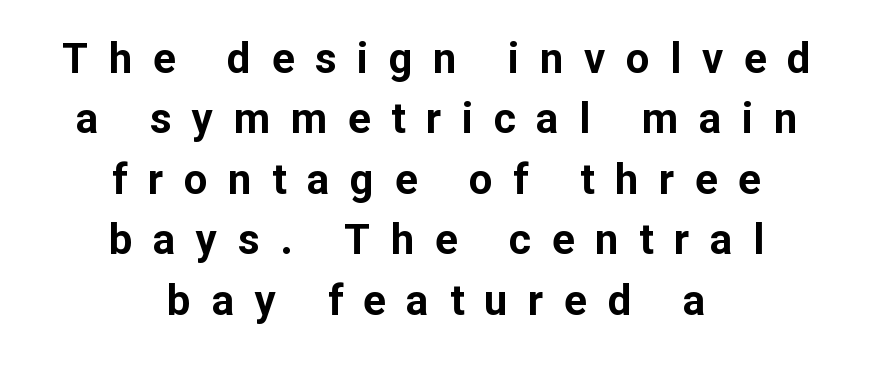
The strip under each line holds only bare page. Does extra space separate the letters? Yes, quite a lot of it. What kind of face is this? One without serifs — a sans. The face used here is proportionally spaced, like ordinary book or web type. A roman cut, with each character standing at attention. In CSS terms this would be text-align: center.
